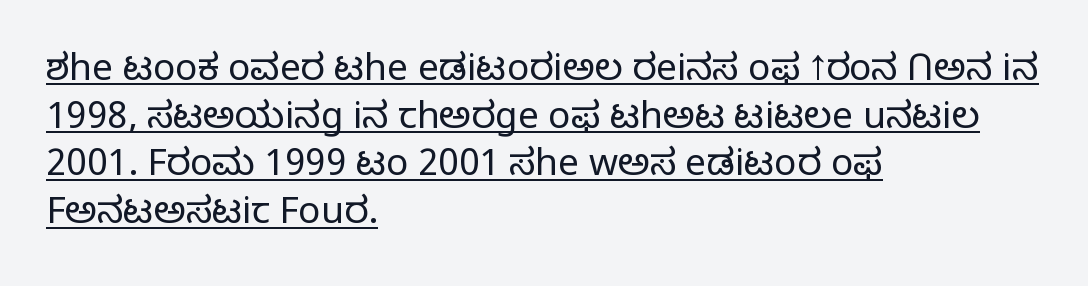
The image shows 37 px light sans-serif type, upright; set left-aligned, normal line spacing (1.29x), normal letter spacing, underlined; low stroke contrast and a medium x-height.
